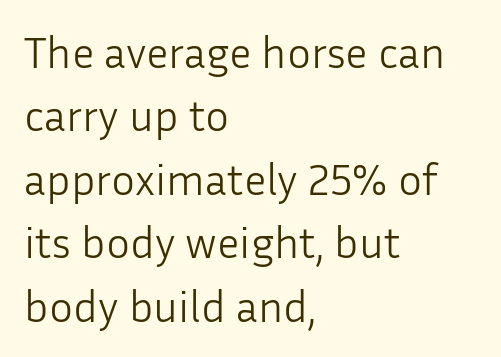
Q: Is the text bold? A: No.
Q: Is the text italic (slanted)? A: No, it is upright.
Q: Is the typeface a serif or a sans-serif typeface? A: Sans-serif.
Q: Is the text underlined? A: No.
Q: How is the paragraph aligned? A: Left-aligned.
Q: Is the spacing between letters normal or unusually wide? A: Normal.
Q: Is the spacing between lines tight, normal or loose? A: Normal.
Q: Width (condensed, normal, or wide)? A: Normal.
Q: Stroke contrast? A: Low.
Q: x-height? A: Medium.
Q: Monospaced? A: No.
